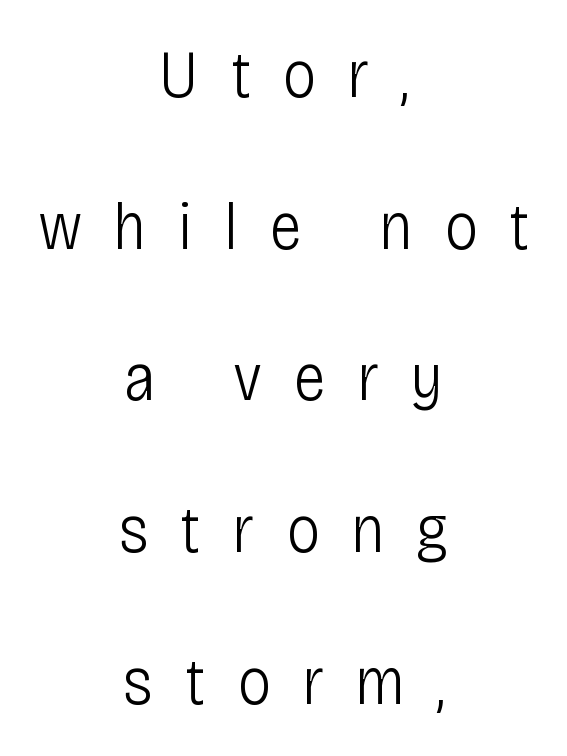
{"serif": "no", "italic": "no", "bold": "no", "weight": "light", "width": "condensed", "stroke_contrast": "low", "x_height": "large", "monospaced": "no", "underline": "no", "align": "center", "line_spacing": "loose", "line_spacing_ratio": 2.23, "letter_spacing": "wide", "letter_spacing_em": 0.46, "glyph_px": 68}
